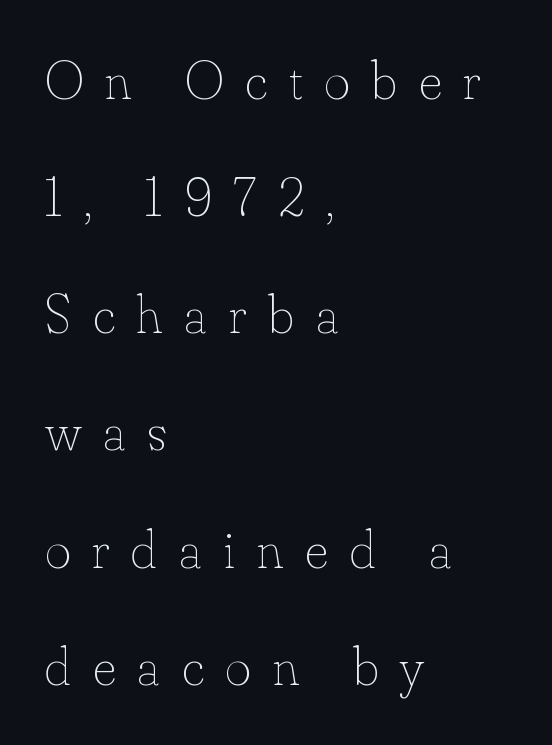
{"italic": "no", "bold": "no", "weight": "thin", "width": "normal", "stroke_contrast": "low", "x_height": "small", "monospaced": "no", "underline": "no", "align": "left", "line_spacing": "loose", "line_spacing_ratio": 2.13, "letter_spacing": "wide", "letter_spacing_em": 0.4, "glyph_px": 55}
